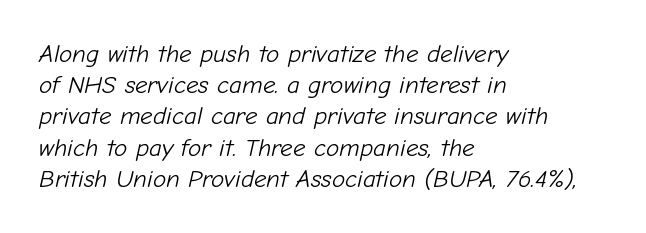
The image shows 25 px text type, italic (leaning right); set left-aligned, normal line spacing (1.25x), normal letter spacing, not underlined.
